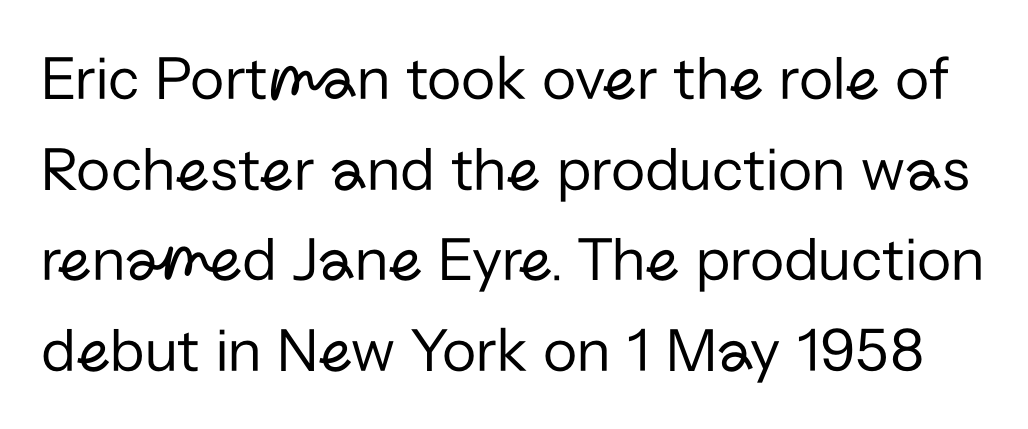
The image shows 63 px regular-weight sans-serif type, upright; set normal line spacing (1.44x), normal letter spacing, not underlined; low stroke contrast and a medium x-height.
